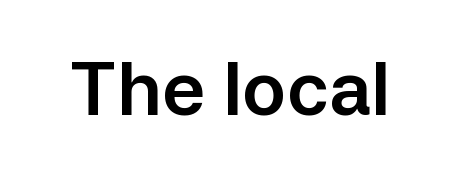
{"serif": "no", "italic": "no", "width": "normal", "stroke_contrast": "low", "x_height": "medium", "monospaced": "no", "underline": "no", "letter_spacing": "normal", "letter_spacing_em": 0.0, "glyph_px": 73}
